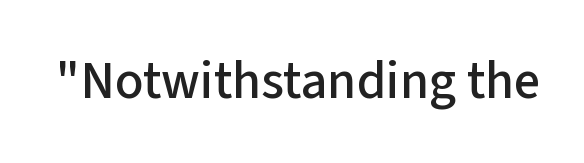
This is the regular roman posture of the typeface. The area under the type is left untouched. The passage shown has conventional tracking throughout. The text was rendered using a sans face with plain stroke endings. Spacing verdict: proportional, widths tailored to each character.
